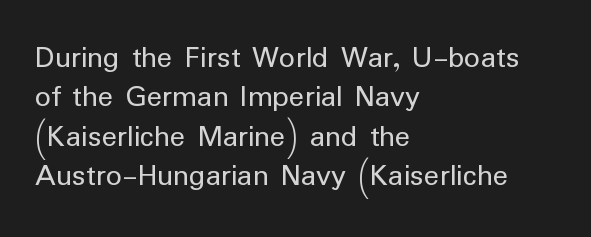
{"serif": "no", "italic": "no", "bold": "no", "weight": "regular", "width": "normal", "stroke_contrast": "low", "x_height": "medium", "monospaced": "no", "underline": "no", "align": "left", "line_spacing_ratio": 1.23, "letter_spacing": "normal", "letter_spacing_em": 0.0, "glyph_px": 32}
